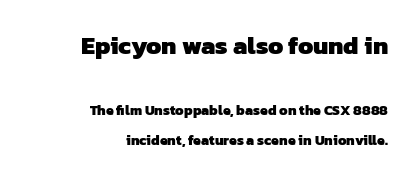
Q: Is the text bold? A: Yes.
Q: Is the text underlined? A: No.
Q: How is the paragraph aligned? A: Right-aligned.
Q: Is the spacing between letters normal or unusually wide? A: Normal.
Q: Is the spacing between lines tight, normal or loose? A: Loose.
Q: Which block of text is set in a larger size, the first (top) or the second (bottom)? A: The first (top) one.
